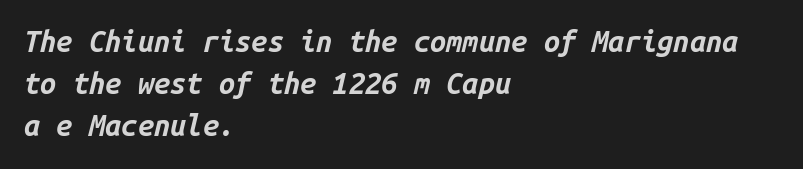
Q: Is the text bold? A: Yes.
Q: Is the text italic (slanted)? A: Yes, it leans right by about 14 degrees.
Q: Is the text underlined? A: No.
Q: How is the paragraph aligned? A: Left-aligned.
Q: Is the spacing between letters normal or unusually wide? A: Normal.
Q: Is the spacing between lines tight, normal or loose? A: Normal.
Q: Width (condensed, normal, or wide)? A: Normal.
Q: Stroke contrast? A: Low.
Q: x-height? A: Medium.
Q: Monospaced? A: Yes.
